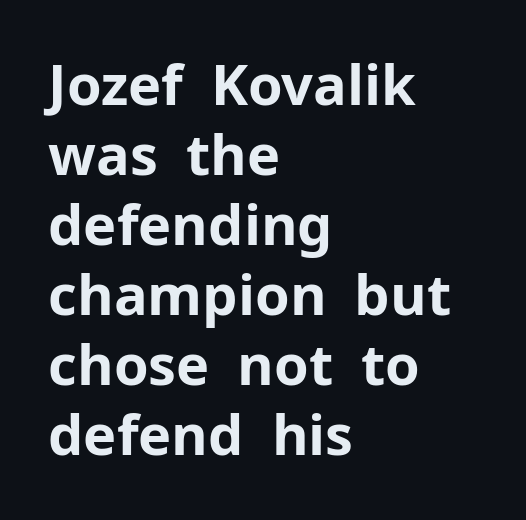
The letters stand upright; this is a roman face. The face used here is rendered with its standard letterfit. Regarding leading, the lines here are spaced in the standard way. Clear beneath every line of the passage. Think of a printed novel: that variable character pitch is what you see here. This sample uses a sans-serif face.
